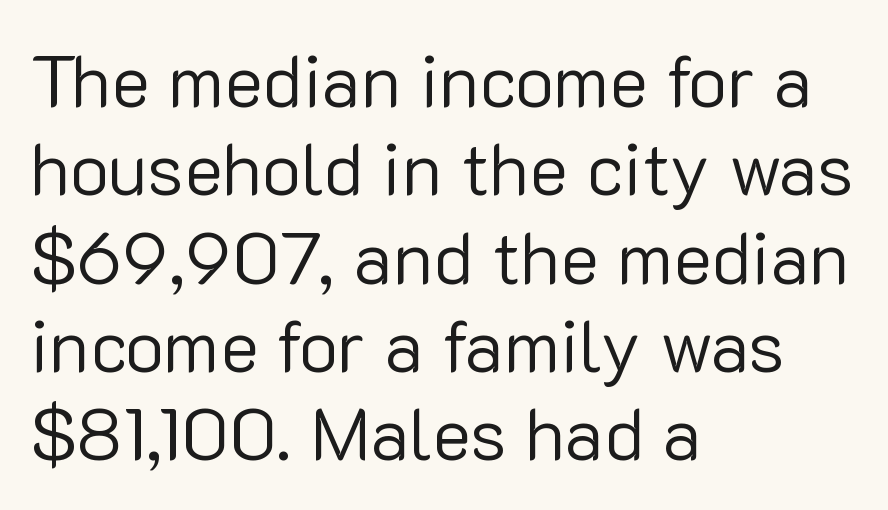
{"serif": "no", "italic": "no", "bold": "no", "weight": "regular", "width": "normal", "stroke_contrast": "low", "x_height": "medium", "monospaced": "no", "underline": "no", "align": "left", "line_spacing_ratio": 1.21, "letter_spacing": "normal", "letter_spacing_em": 0.0, "glyph_px": 73}
